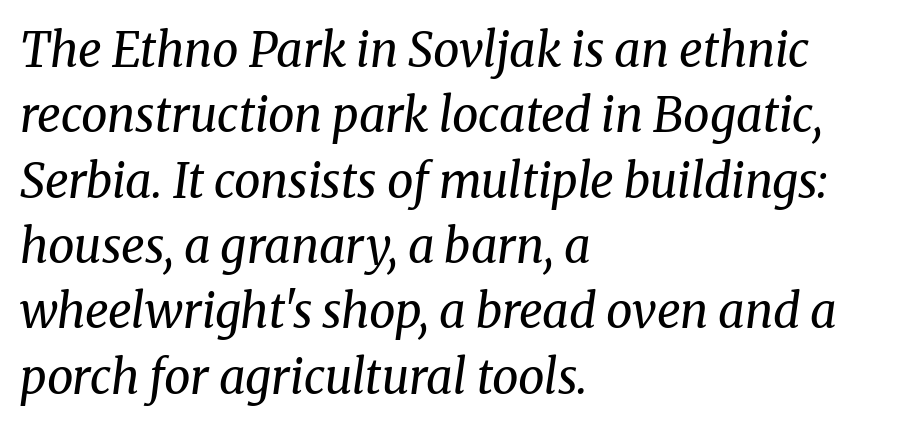
Compared with typical paragraphs, the rows here are spaced about the same. The horizontal fit of the characters is conventional and even. The letters advance in unequal steps, a hallmark of proportional type. Serif or sans? Serif — the stroke terminals have little feet.
